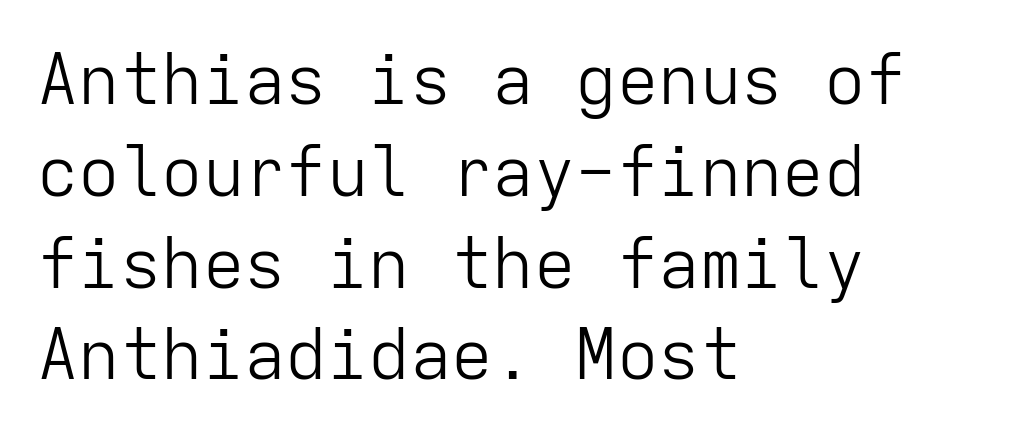
The image shows 69 px light sans-serif type, upright, monospaced; set left-aligned, normal line spacing (1.33x), normal letter spacing, not underlined; low stroke contrast and a medium x-height.
